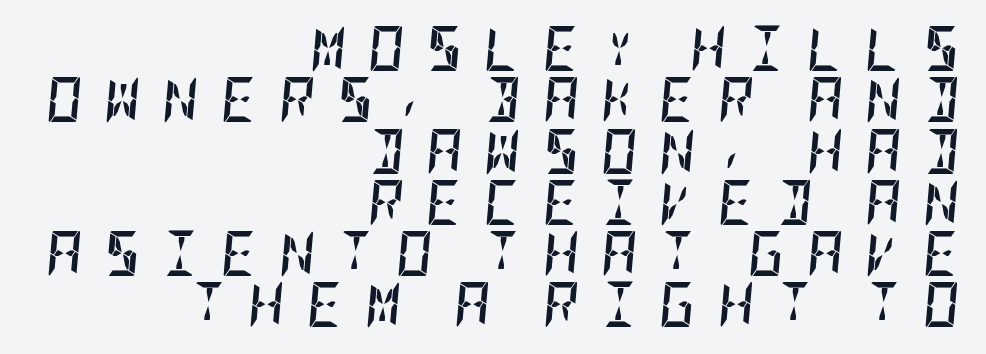
Q: Is the text bold? A: Yes.
Q: Is the text italic (slanted)? A: Yes, it leans right by about 5 degrees.
Q: Is the text underlined? A: No.
Q: How is the paragraph aligned? A: Right-aligned.
Q: Is the spacing between letters normal or unusually wide? A: Unusually wide.
Q: Is the spacing between lines tight, normal or loose? A: Tight.
Q: Width (condensed, normal, or wide)? A: Condensed.
Q: Stroke contrast? A: Low.
Q: x-height? A: Large.
